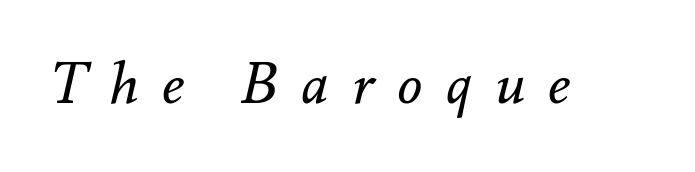
{"italic": "yes", "lean": "right", "slant_degrees": 12, "bold": "no", "weight": "regular", "width": "normal", "stroke_contrast": "medium", "x_height": "small", "monospaced": "no", "underline": "no", "letter_spacing": "wide", "letter_spacing_em": 0.41, "glyph_px": 57}
